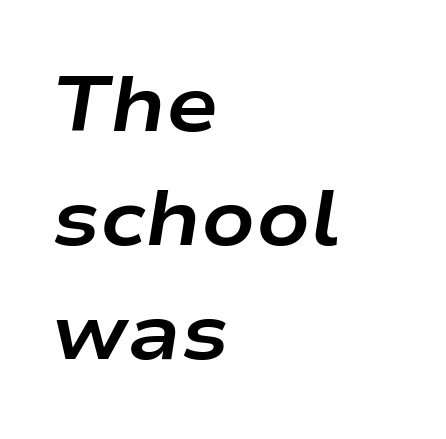
Leftover space on each line is placed entirely after the last word. Does the leading feel generous? No, just average. An italicized treatment has been applied to the whole sample. Decoration check: the copy has no underline. The horizontal fit of the characters is conventional and even. Note the varied advance widths — an 'i' is clearly narrower than an 'm'.
